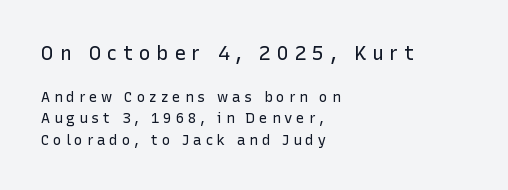
Quick note: not italic, upright. Nobody drew a line under any word here. The passage is arranged the way most books set body copy — flush left. This reads as an unemphasized weight, regular at the heaviest.
